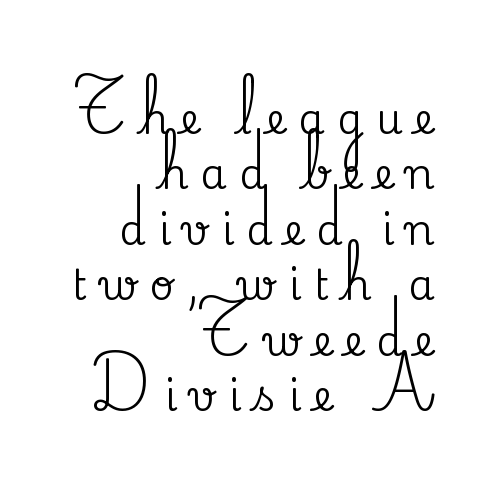
Q: Is the text italic (slanted)? A: No, it is upright.
Q: Is the typeface a serif or a sans-serif typeface? A: Serif.
Q: Is the text underlined? A: No.
Q: How is the paragraph aligned? A: Right-aligned.
Q: Is the spacing between letters normal or unusually wide? A: Unusually wide.
Q: Is the spacing between lines tight, normal or loose? A: Normal.
Q: Width (condensed, normal, or wide)? A: Normal.
Q: Stroke contrast? A: Medium.
Q: x-height? A: Small.
Q: Monospaced? A: No.
